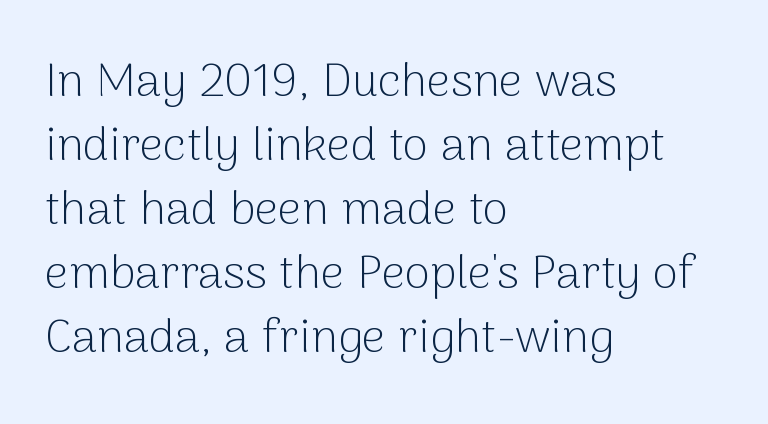
The passage shown is typed in a proportional face where columns would drift. The face used here is rendered with its standard letterfit. The baseline area is clear. The text was rendered using a sans face with plain stroke endings.
